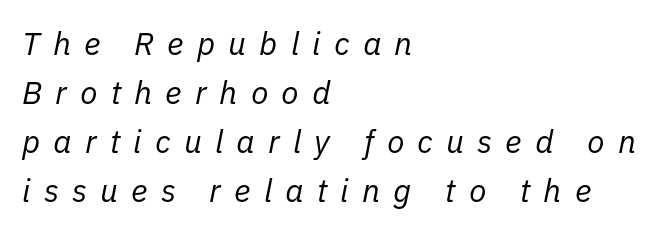
Q: Is the text bold? A: No.
Q: Is the text italic (slanted)? A: Yes, it leans right by about 11 degrees.
Q: Is the text underlined? A: No.
Q: How is the paragraph aligned? A: Left-aligned.
Q: Is the spacing between letters normal or unusually wide? A: Unusually wide.
Q: Is the spacing between lines tight, normal or loose? A: Normal.
Q: Width (condensed, normal, or wide)? A: Normal.
Q: Stroke contrast? A: Low.
Q: x-height? A: Medium.
Q: Monospaced? A: No.
